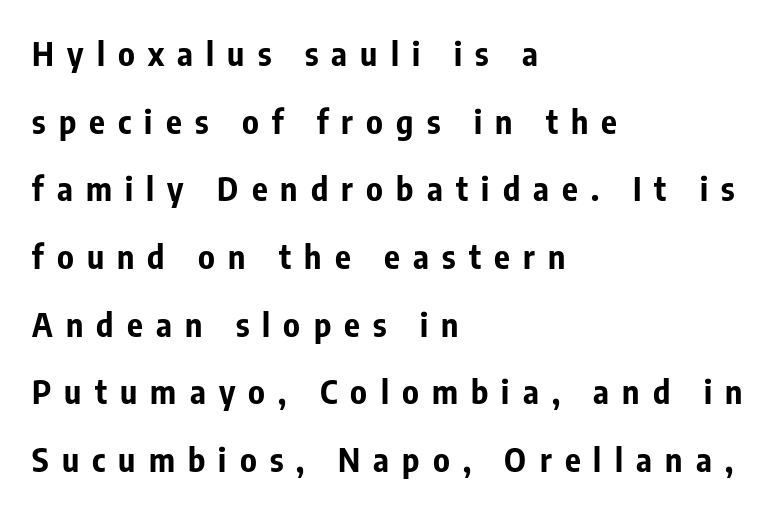
Q: Is the text bold? A: Yes.
Q: Is the text italic (slanted)? A: No, it is upright.
Q: Is the typeface a serif or a sans-serif typeface? A: Sans-serif.
Q: Is the text underlined? A: No.
Q: How is the paragraph aligned? A: Left-aligned.
Q: Is the spacing between letters normal or unusually wide? A: Unusually wide.
Q: Is the spacing between lines tight, normal or loose? A: Loose.
Q: Width (condensed, normal, or wide)? A: Condensed.
Q: Stroke contrast? A: Low.
Q: x-height? A: Medium.
Q: Monospaced? A: No.
